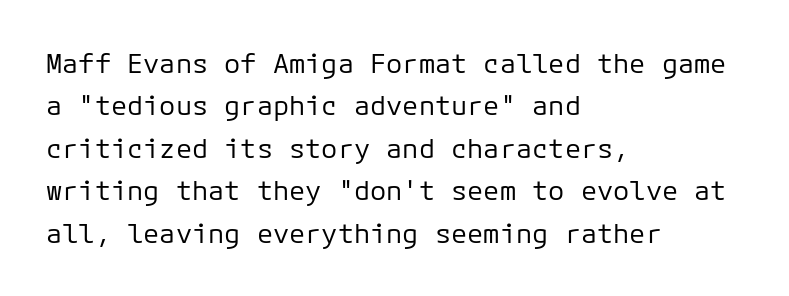
Q: Is the text bold? A: No.
Q: Is the text italic (slanted)? A: No, it is upright.
Q: Is the text underlined? A: No.
Q: How is the paragraph aligned? A: Left-aligned.
Q: Is the spacing between letters normal or unusually wide? A: Normal.
Q: Is the spacing between lines tight, normal or loose? A: Normal.
